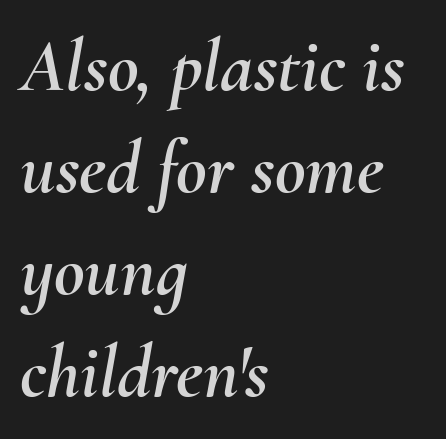
Q: Is the text italic (slanted)? A: Yes, it leans right by about 10 degrees.
Q: Is the text underlined? A: No.
Q: How is the paragraph aligned? A: Left-aligned.
Q: Is the spacing between letters normal or unusually wide? A: Normal.
Q: Is the spacing between lines tight, normal or loose? A: Normal.
Q: Width (condensed, normal, or wide)? A: Normal.
Q: Stroke contrast? A: Medium.
Q: x-height? A: Small.
Q: Monospaced? A: No.
